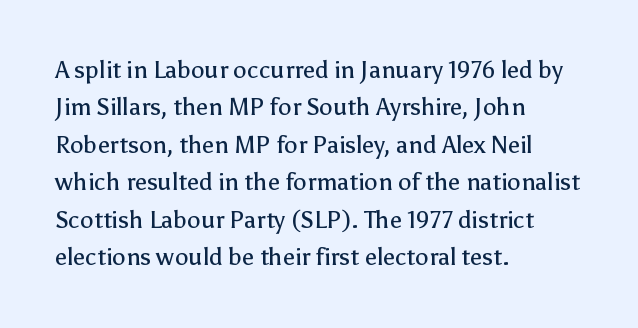
The image shows 24 px text type, upright; set left-aligned, normal line spacing (1.56x), normal letter spacing, not underlined.
